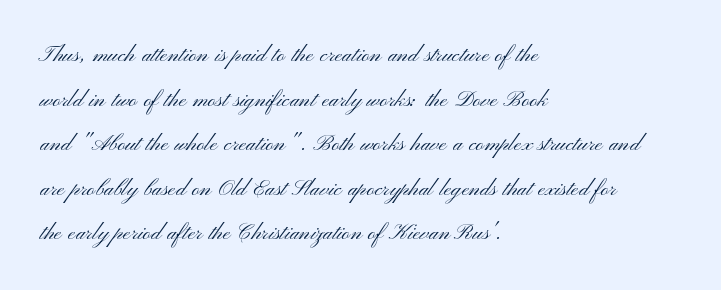
The font is comparable to plain body text, perhaps lighter. The letters sit at their default tracking, neither squeezed nor spread. Words float on clear page, feet unadorned. If you measured baseline to baseline, you'd find a middling distance.
